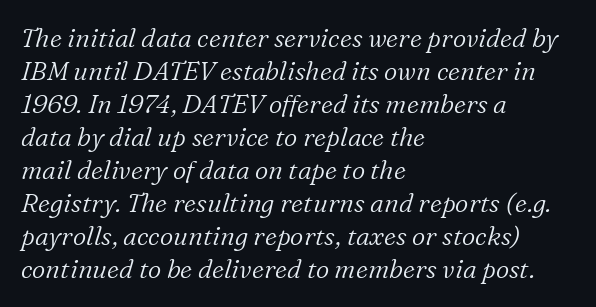
Q: Is the text bold? A: No.
Q: Is the text italic (slanted)? A: Yes, it leans right by about 16 degrees.
Q: Is the text underlined? A: No.
Q: How is the paragraph aligned? A: Left-aligned.
Q: Is the spacing between letters normal or unusually wide? A: Normal.
Q: Is the spacing between lines tight, normal or loose? A: Normal.
